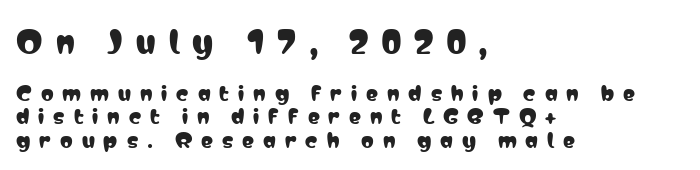
Q: Is the text italic (slanted)? A: No, it is upright.
Q: Is the typeface a serif or a sans-serif typeface? A: Sans-serif.
Q: Is the text underlined? A: No.
Q: How is the paragraph aligned? A: Left-aligned.
Q: Is the spacing between letters normal or unusually wide? A: Unusually wide.
Q: Which block of text is set in a larger size, the first (top) or the second (bottom)? A: The first (top) one.
Q: Width (condensed, normal, or wide)? A: Condensed.
Q: Stroke contrast? A: Low.
Q: x-height? A: Medium.
Q: Monospaced? A: No.
